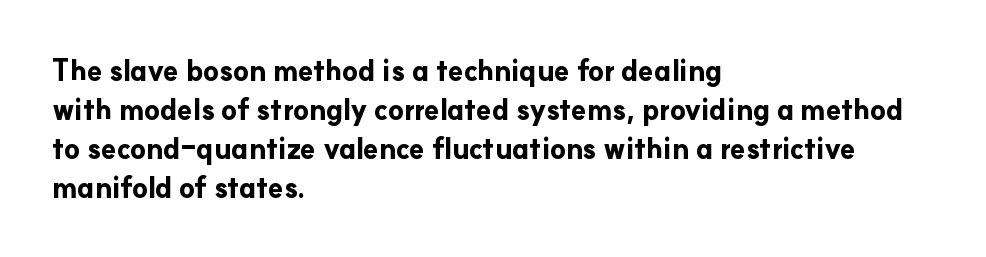
The image shows 28 px bold sans-serif type, upright; set left-aligned, normal line spacing (1.39x), normal letter spacing, not underlined; low stroke contrast and a small x-height.
